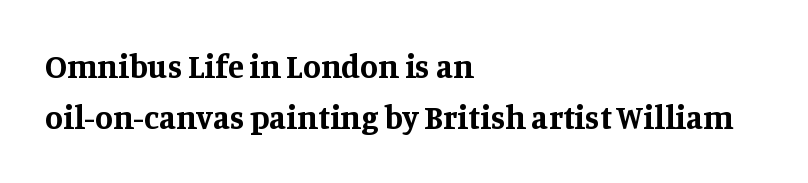
The gap between lines stays unmarked. Vertical strokes here are truly vertical. Heavy-handed strokes throughout: this text is bold. One-word summary of the alignment: left.
